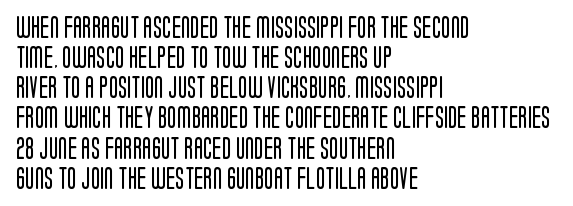
{"italic": "no", "bold": "no", "underline": "no", "align": "left", "line_spacing": "normal", "line_spacing_ratio": 1.37, "letter_spacing": "normal", "letter_spacing_em": 0.0, "glyph_px": 22}
